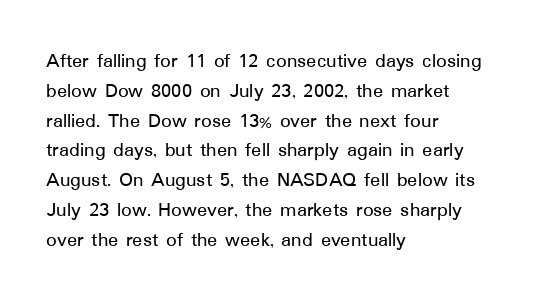
{"italic": "no", "underline": "no", "align": "left", "line_spacing": "normal", "line_spacing_ratio": 1.42, "letter_spacing": "normal", "letter_spacing_em": 0.0, "glyph_px": 21}
